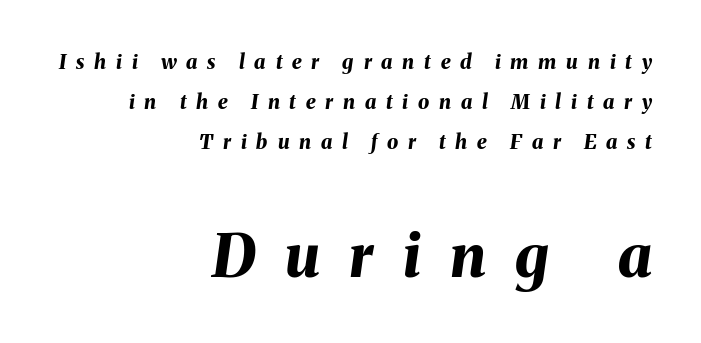
Q: Is the text bold? A: Yes.
Q: Is the text italic (slanted)? A: Yes, it leans right by about 8 degrees.
Q: Is the text underlined? A: No.
Q: How is the paragraph aligned? A: Right-aligned.
Q: Is the spacing between letters normal or unusually wide? A: Unusually wide.
Q: Is the spacing between lines tight, normal or loose? A: Loose.
Q: Which block of text is set in a larger size, the first (top) or the second (bottom)? A: The second (bottom) one.
Q: Width (condensed, normal, or wide)? A: Normal.
Q: Stroke contrast? A: Medium.
Q: x-height? A: Medium.
Q: Monospaced? A: No.
